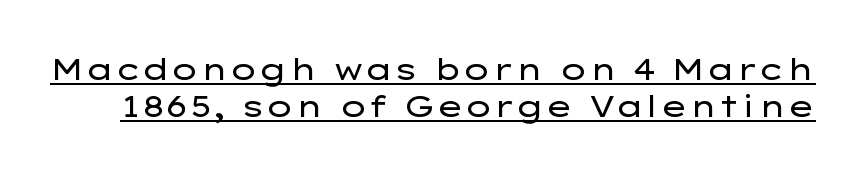
Q: Is the text bold? A: No.
Q: Is the text italic (slanted)? A: No, it is upright.
Q: Is the typeface a serif or a sans-serif typeface? A: Sans-serif.
Q: Is the text underlined? A: Yes.
Q: Is the spacing between letters normal or unusually wide? A: Normal.
Q: Width (condensed, normal, or wide)? A: Wide.
Q: Stroke contrast? A: Low.
Q: x-height? A: Medium.
Q: Monospaced? A: No.
